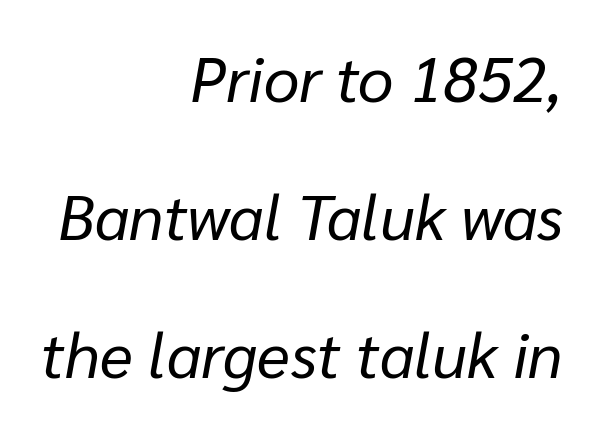
The image shows 63 px regular-weight type, italic (leaning right); set right-aligned, loose line spacing (2.19x), normal letter spacing, not underlined; low stroke contrast and a medium x-height.
